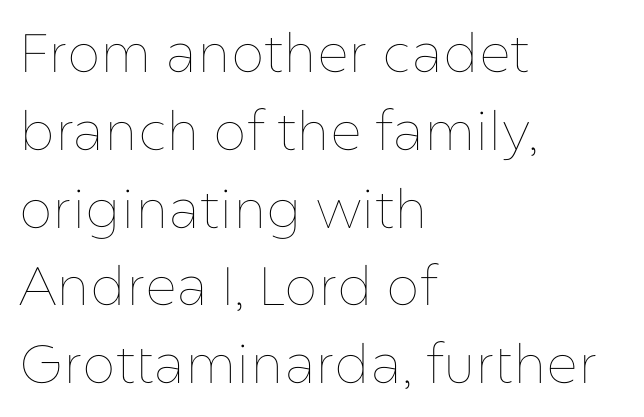
Q: Is the text bold? A: No.
Q: Is the text italic (slanted)? A: No, it is upright.
Q: Is the text underlined? A: No.
Q: How is the paragraph aligned? A: Left-aligned.
Q: Is the spacing between letters normal or unusually wide? A: Normal.
Q: Is the spacing between lines tight, normal or loose? A: Normal.
Q: Width (condensed, normal, or wide)? A: Normal.
Q: Stroke contrast? A: Low.
Q: x-height? A: Medium.
Q: Monospaced? A: No.
